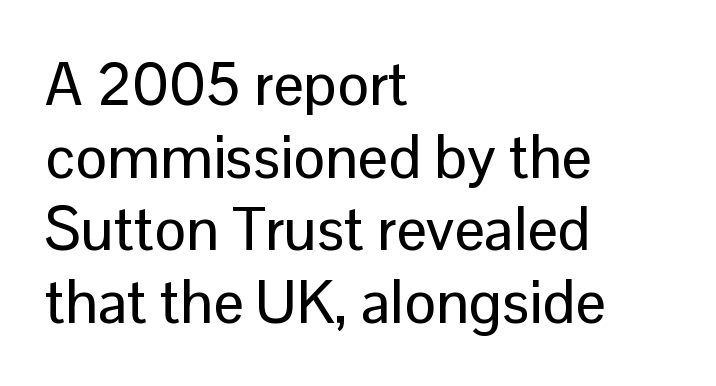
The foot of each line stays bare and open. Do the characters align in a grid? No, the font is proportional. The font's upright variant was chosen for this text. There is no visible air inserted between adjacent glyphs. The paragraph has a hard left edge and a soft right edge.
